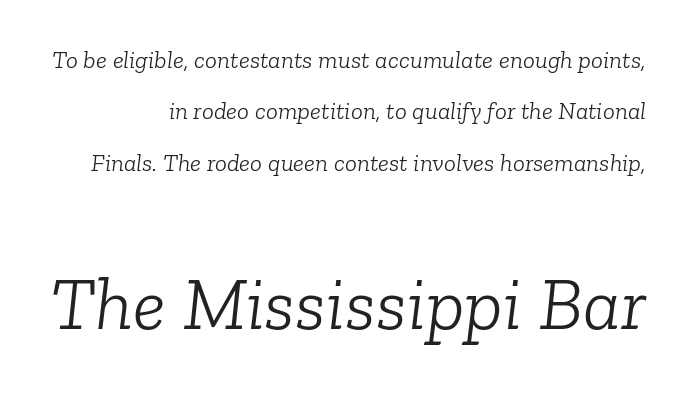
{"serif": "yes", "italic": "yes", "lean": "right", "slant_degrees": 6, "bold": "no", "weight": "light", "width": "normal", "stroke_contrast": "low", "x_height": "medium", "monospaced": "no", "underline": "no", "line_spacing": "loose", "line_spacing_ratio": 2.06, "letter_spacing": "normal", "letter_spacing_em": 0.0, "larger_block": "second", "size_ratio": 3.0, "glyph_px": 75}
